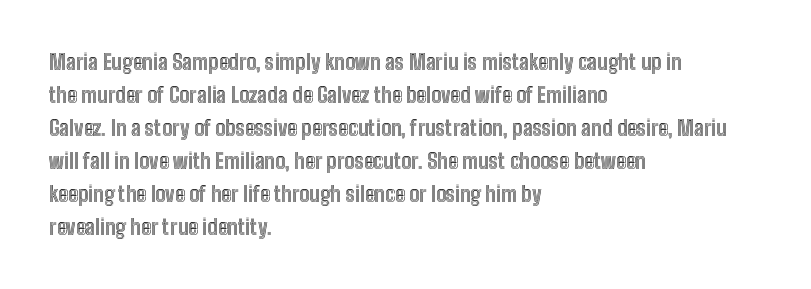
The image shows 21 px text type, upright; set left-aligned, normal line spacing (1.57x), normal letter spacing, not underlined.
